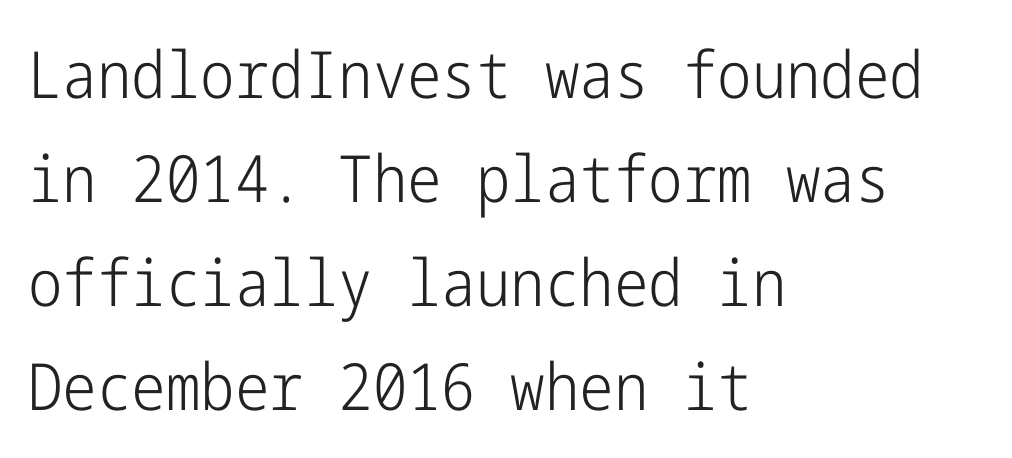
Q: Is the text bold? A: No.
Q: Is the text italic (slanted)? A: No, it is upright.
Q: Is the typeface a serif or a sans-serif typeface? A: Sans-serif.
Q: Is the text underlined? A: No.
Q: How is the paragraph aligned? A: Left-aligned.
Q: Is the spacing between letters normal or unusually wide? A: Normal.
Q: Is the spacing between lines tight, normal or loose? A: Normal.
Q: Width (condensed, normal, or wide)? A: Condensed.
Q: Stroke contrast? A: Low.
Q: x-height? A: Medium.
